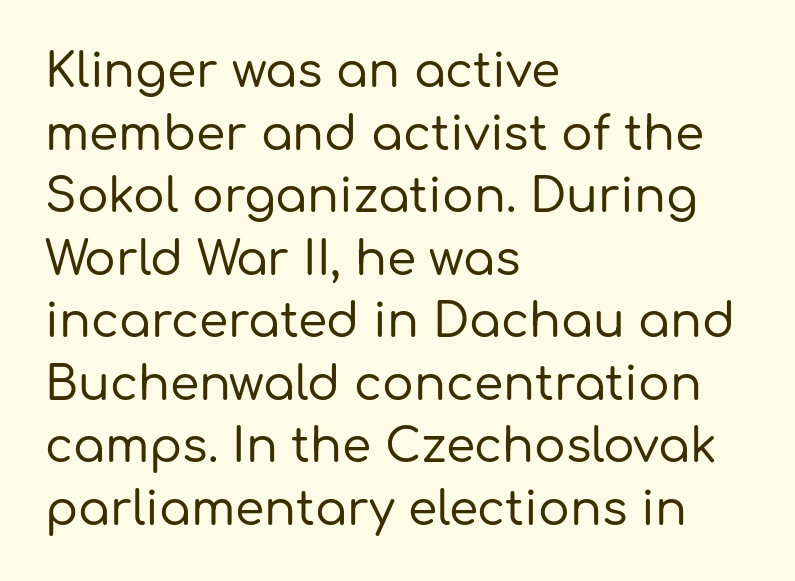
The image shows 47 px sans-serif type, upright; set left-aligned, normal line spacing (1.33x), normal letter spacing, not underlined; low stroke contrast and a medium x-height.
